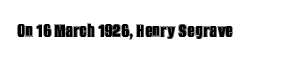
Tall strokes in this sample are plumb rather than angled. Short note: letters normally spaced. Lines of text with bare space underneath.
